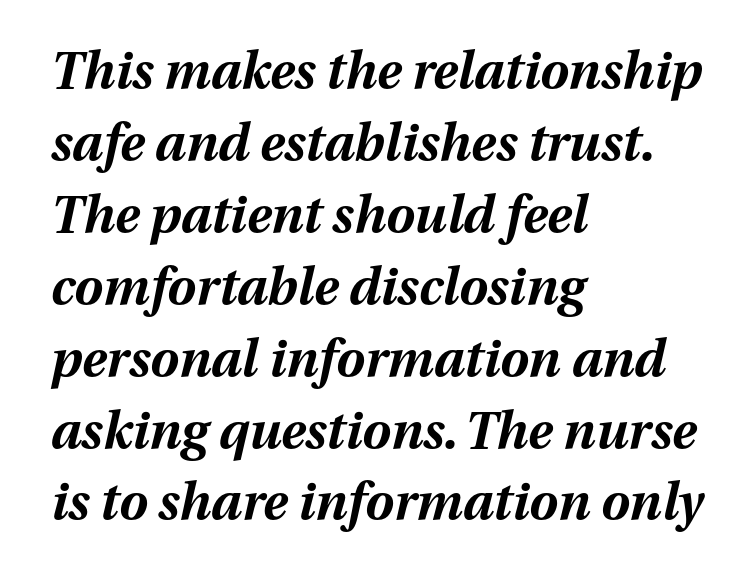
The image shows 51 px bold type, italic (leaning right); set left-aligned, normal line spacing (1.41x), normal letter spacing, not underlined; medium stroke contrast and a medium x-height.
